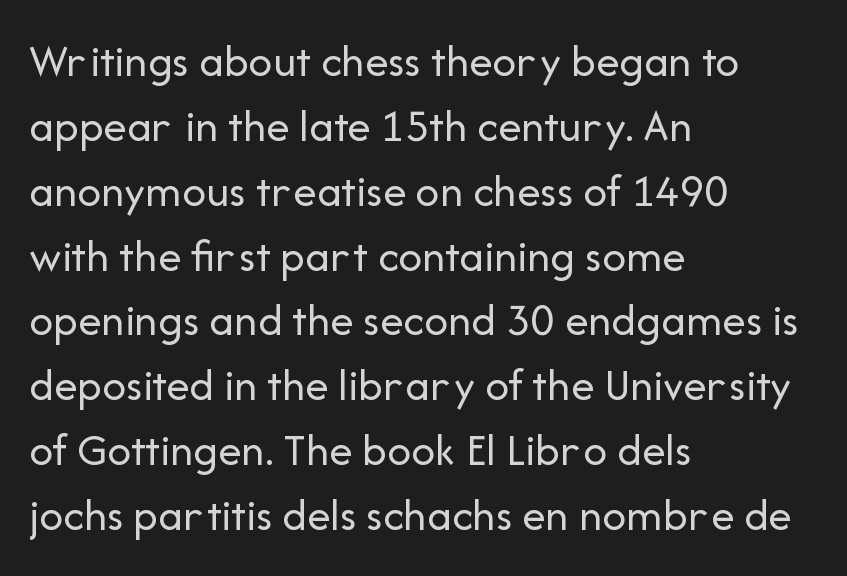
Q: Is the text bold? A: No.
Q: Is the text italic (slanted)? A: No, it is upright.
Q: Is the typeface a serif or a sans-serif typeface? A: Sans-serif.
Q: Is the text underlined? A: No.
Q: How is the paragraph aligned? A: Left-aligned.
Q: Is the spacing between letters normal or unusually wide? A: Normal.
Q: Is the spacing between lines tight, normal or loose? A: Normal.
Q: Width (condensed, normal, or wide)? A: Normal.
Q: Stroke contrast? A: Low.
Q: x-height? A: Medium.
Q: Monospaced? A: No.
